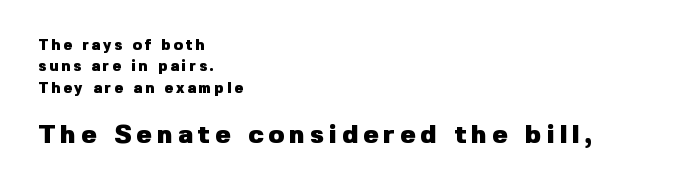
{"italic": "no", "bold": "yes", "underline": "no", "align": "left", "line_spacing": "normal", "line_spacing_ratio": 1.43, "larger_block": "second", "size_ratio": 1.73, "glyph_px": 26}
